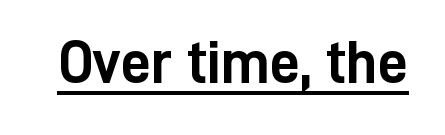
Q: Is the text bold? A: Yes.
Q: Is the text italic (slanted)? A: No, it is upright.
Q: Is the typeface a serif or a sans-serif typeface? A: Sans-serif.
Q: Is the text underlined? A: Yes.
Q: Is the spacing between letters normal or unusually wide? A: Normal.
Q: Width (condensed, normal, or wide)? A: Condensed.
Q: Stroke contrast? A: Low.
Q: x-height? A: Medium.
Q: Monospaced? A: No.
